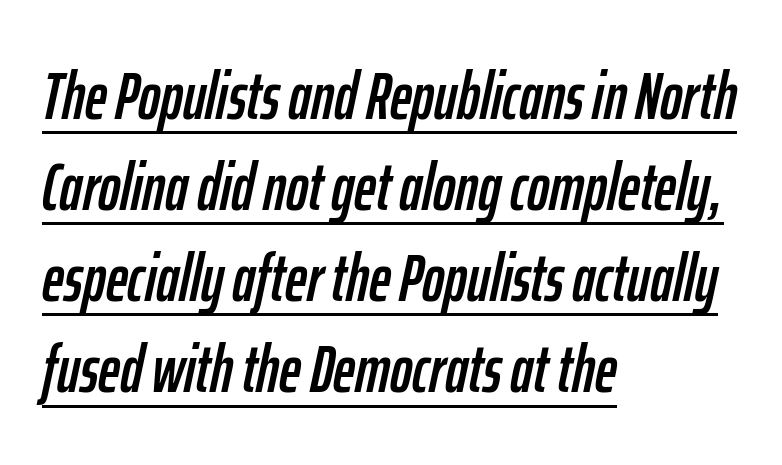
The image shows 67 px condensed type, italic (leaning right); set left-aligned, normal line spacing (1.36x), normal letter spacing, underlined; low stroke contrast and a medium x-height.
